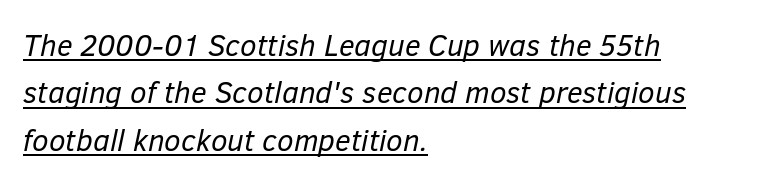
Q: Is the text bold? A: No.
Q: Is the text italic (slanted)? A: Yes, it leans right by about 12 degrees.
Q: Is the text underlined? A: Yes.
Q: How is the paragraph aligned? A: Left-aligned.
Q: Is the spacing between letters normal or unusually wide? A: Normal.
Q: Is the spacing between lines tight, normal or loose? A: Normal.
Q: Width (condensed, normal, or wide)? A: Normal.
Q: Stroke contrast? A: Low.
Q: x-height? A: Medium.
Q: Monospaced? A: No.
